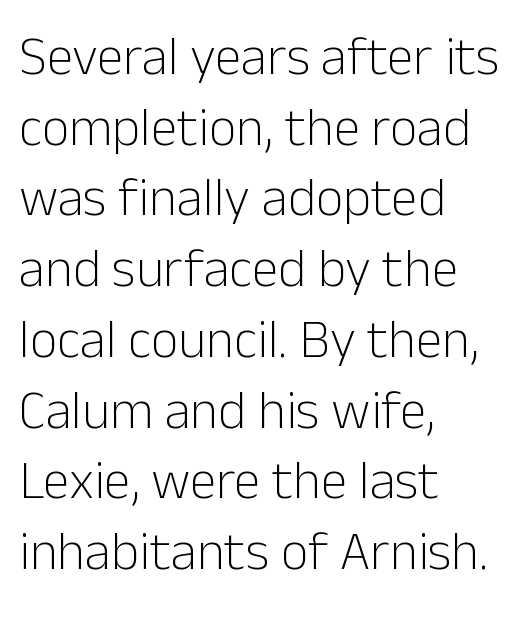
Q: Is the text bold? A: No.
Q: Is the text italic (slanted)? A: No, it is upright.
Q: Is the typeface a serif or a sans-serif typeface? A: Sans-serif.
Q: Is the text underlined? A: No.
Q: How is the paragraph aligned? A: Left-aligned.
Q: Is the spacing between letters normal or unusually wide? A: Normal.
Q: Is the spacing between lines tight, normal or loose? A: Normal.
Q: Width (condensed, normal, or wide)? A: Normal.
Q: Stroke contrast? A: Low.
Q: x-height? A: Medium.
Q: Monospaced? A: No.
